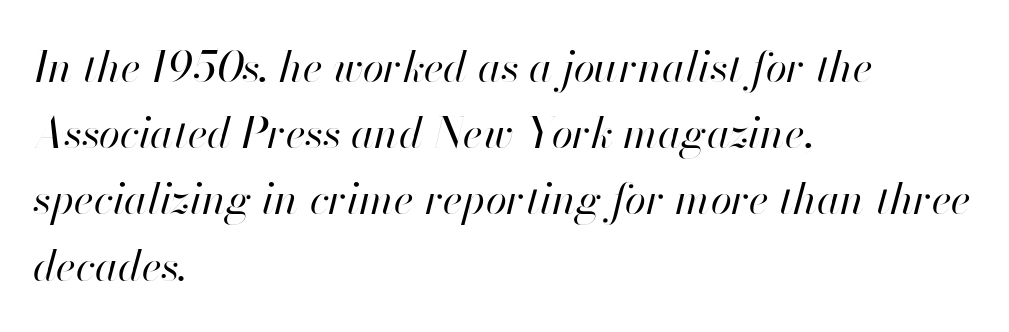
The image shows 43 px regular-weight type, italic (leaning right); set left-aligned, normal line spacing (1.54x), normal letter spacing, not underlined; high stroke contrast and a small x-height.
